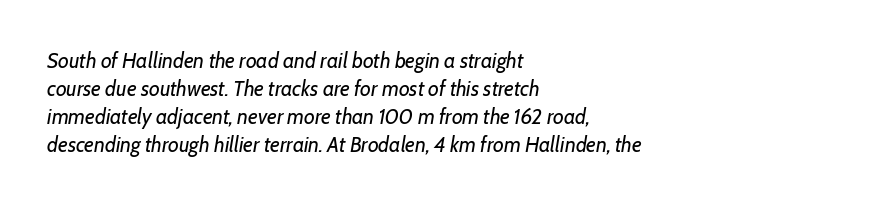
{"italic": "yes", "lean": "right", "slant_degrees": 7, "bold": "no", "underline": "no", "align": "left", "line_spacing": "normal", "line_spacing_ratio": 1.33, "letter_spacing": "normal", "letter_spacing_em": 0.0, "glyph_px": 21}
